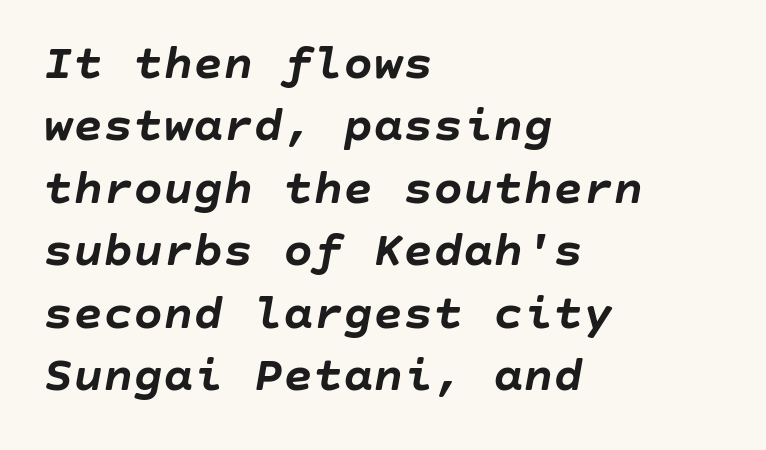
Underlining? Definitely not there. You'd pick this weight for a headline — it's a proper bold. Vertically, the passage feels balanced, rows spaced as you'd expect. The text block is weighted toward the left margin, trailing off unevenly rightward.
